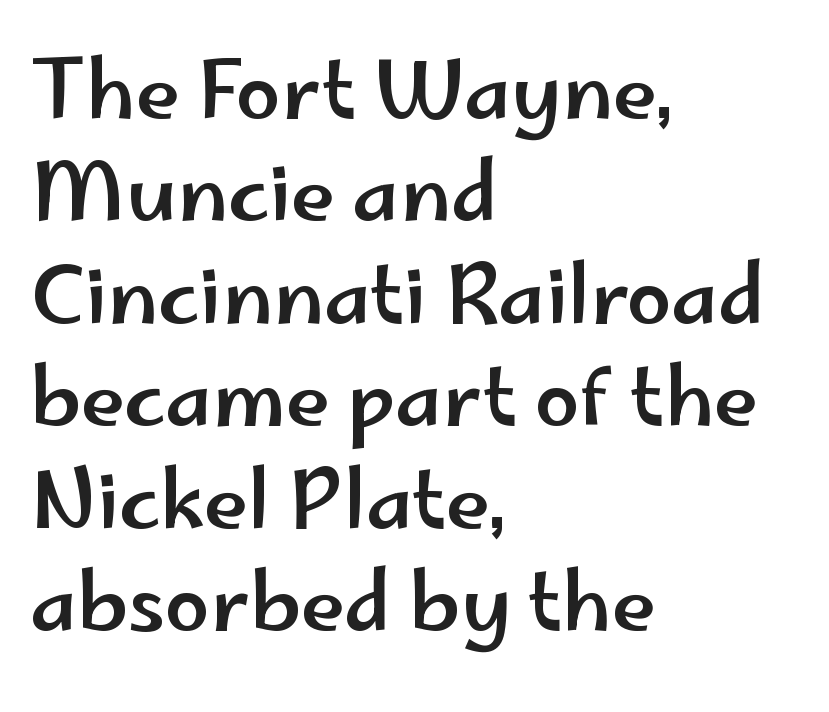
The image shows 80 px wide sans-serif type, upright; set left-aligned, normal line spacing (1.28x), normal letter spacing, not underlined; low stroke contrast and a small x-height.
